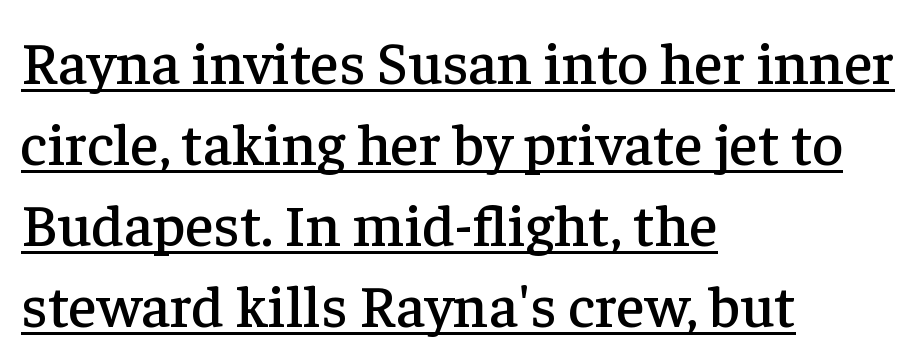
{"serif": "yes", "italic": "no", "width": "normal", "stroke_contrast": "low", "x_height": "medium", "monospaced": "no", "underline": "yes", "align": "left", "line_spacing": "normal", "line_spacing_ratio": 1.35, "letter_spacing": "normal", "letter_spacing_em": 0.0, "glyph_px": 60}
